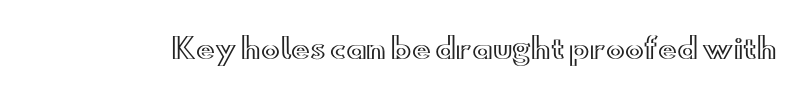
The image shows 28 px wide type, upright; set normal letter spacing, not underlined; a small x-height.
